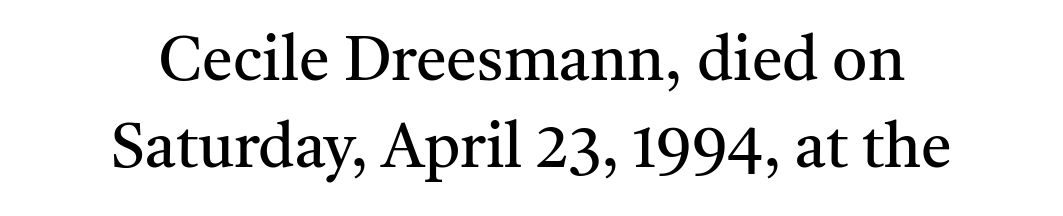
The image shows 62 px regular-weight serif type, upright; set centered, normal line spacing (1.4x), normal letter spacing, not underlined; medium stroke contrast and a medium x-height.
